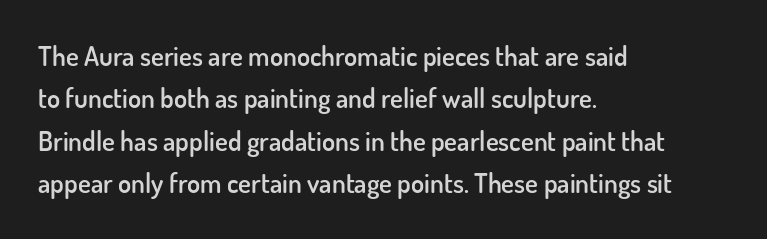
Caption: multi-line text, flush left, ragged right. Compared with typical body copy, the letter spacing here is the same. In terms of leading, this rendering sits right in the middle. Underlining? Definitely not there. How heavy is the stroke? Medium-heavy — a semibold, shy of bold. Style check: upright.
